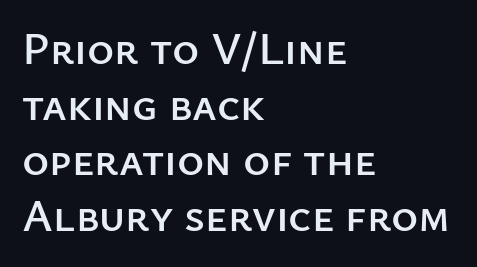
{"serif": "no", "italic": "no", "width": "normal", "stroke_contrast": "low", "x_height": "medium", "monospaced": "no", "underline": "no", "align": "left", "line_spacing_ratio": 1.21, "letter_spacing": "normal", "letter_spacing_em": 0.0, "glyph_px": 46}
